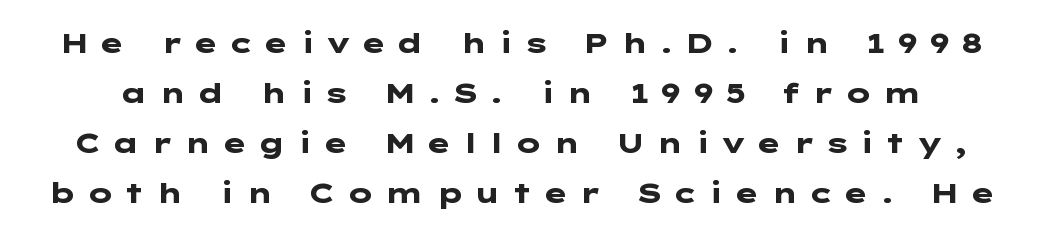
The image shows 28 px heavy, wide sans-serif type, upright; set line spacing 1.78x, unusually wide letter spacing (+0.34 em), not underlined; low stroke contrast and a medium x-height.
